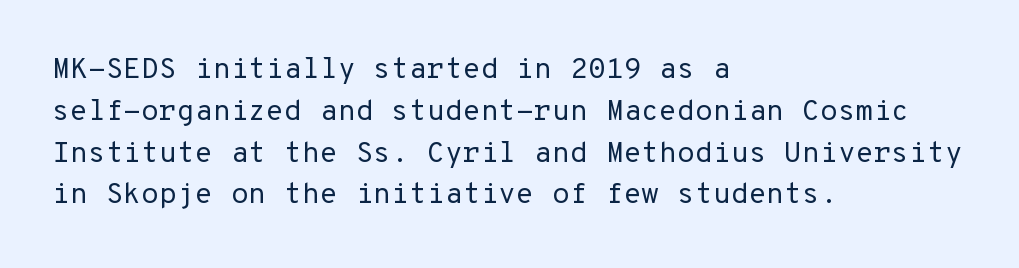
{"serif": "no", "italic": "no", "bold": "no", "weight": "regular", "width": "normal", "stroke_contrast": "low", "x_height": "medium", "monospaced": "yes", "underline": "no", "align": "left", "line_spacing": "normal", "line_spacing_ratio": 1.44, "letter_spacing": "normal", "letter_spacing_em": 0.0, "glyph_px": 29}
